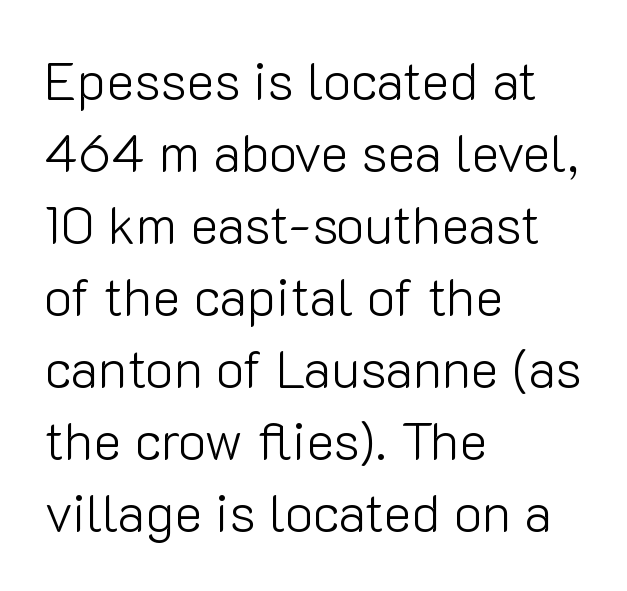
{"serif": "no", "italic": "no", "bold": "no", "weight": "light", "width": "normal", "stroke_contrast": "low", "x_height": "medium", "monospaced": "no", "underline": "no", "align": "left", "line_spacing": "normal", "line_spacing_ratio": 1.36, "letter_spacing": "normal", "letter_spacing_em": 0.0, "glyph_px": 53}
